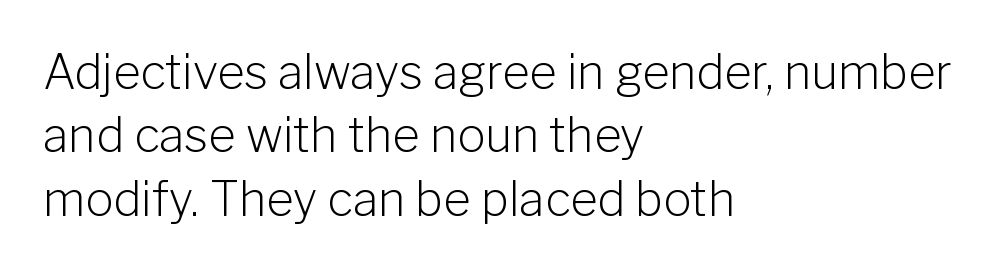
Q: Is the text bold? A: No.
Q: Is the text italic (slanted)? A: No, it is upright.
Q: Is the typeface a serif or a sans-serif typeface? A: Sans-serif.
Q: Is the text underlined? A: No.
Q: How is the paragraph aligned? A: Left-aligned.
Q: Is the spacing between letters normal or unusually wide? A: Normal.
Q: Is the spacing between lines tight, normal or loose? A: Normal.
Q: Width (condensed, normal, or wide)? A: Normal.
Q: Stroke contrast? A: Low.
Q: x-height? A: Medium.
Q: Monospaced? A: No.
